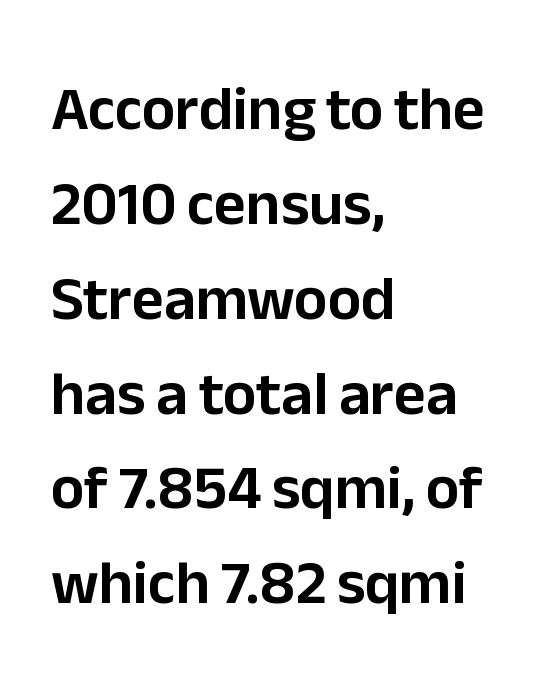
Q: Is the text italic (slanted)? A: No, it is upright.
Q: Is the typeface a serif or a sans-serif typeface? A: Sans-serif.
Q: Is the text underlined? A: No.
Q: How is the paragraph aligned? A: Left-aligned.
Q: Is the spacing between letters normal or unusually wide? A: Normal.
Q: Is the spacing between lines tight, normal or loose? A: Normal.
Q: Width (condensed, normal, or wide)? A: Normal.
Q: Stroke contrast? A: Low.
Q: x-height? A: Medium.
Q: Monospaced? A: No.
